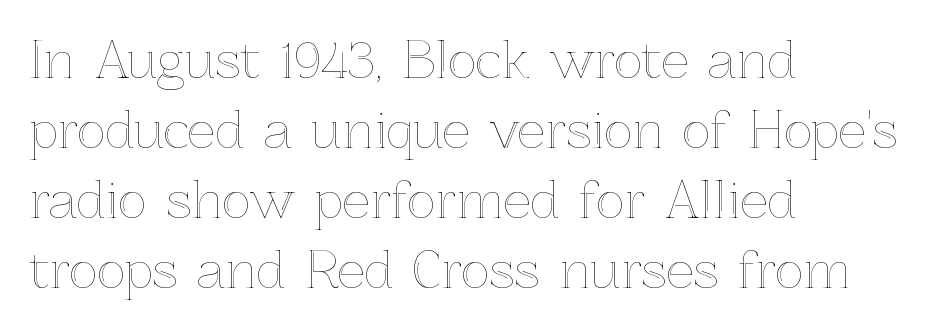
The image shows 49 px text type, upright; set left-aligned, normal line spacing (1.43x), normal letter spacing, not underlined; a medium x-height.
